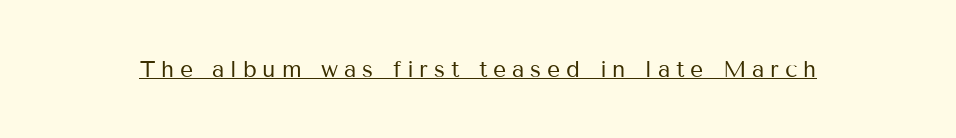
Q: Is the text bold? A: No.
Q: Is the text italic (slanted)? A: No, it is upright.
Q: Is the text underlined? A: Yes.
Q: Is the spacing between letters normal or unusually wide? A: Unusually wide.
